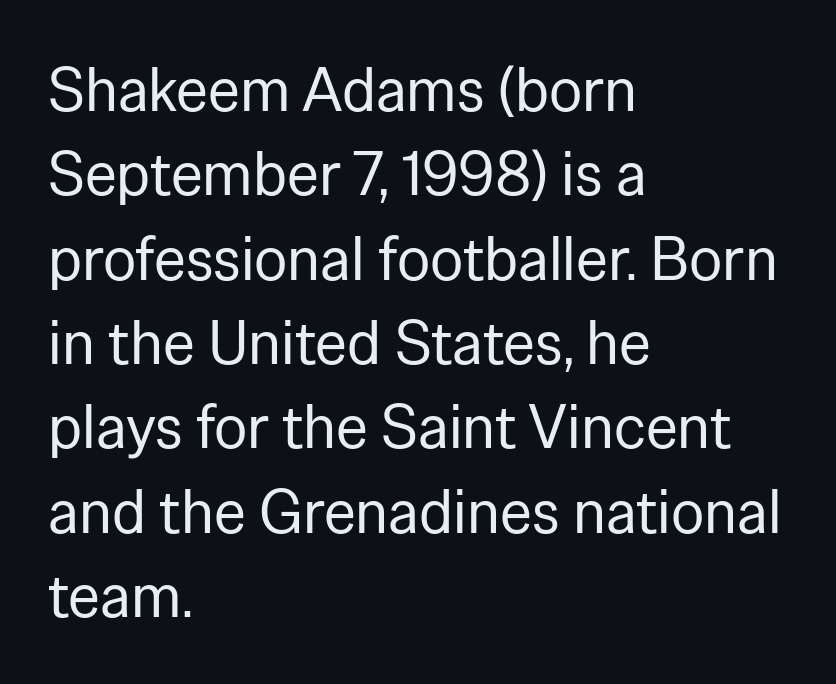
Q: Is the text bold? A: No.
Q: Is the text italic (slanted)? A: No, it is upright.
Q: Is the typeface a serif or a sans-serif typeface? A: Sans-serif.
Q: Is the text underlined? A: No.
Q: How is the paragraph aligned? A: Left-aligned.
Q: Is the spacing between letters normal or unusually wide? A: Normal.
Q: Is the spacing between lines tight, normal or loose? A: Normal.
Q: Width (condensed, normal, or wide)? A: Normal.
Q: Stroke contrast? A: Low.
Q: x-height? A: Medium.
Q: Monospaced? A: No.
